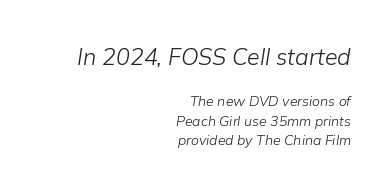
The image shows 23 px text type, italic (leaning right); set right-aligned, normal line spacing (1.39x), normal letter spacing, not underlined; the first (top) block is 1.64x larger.
